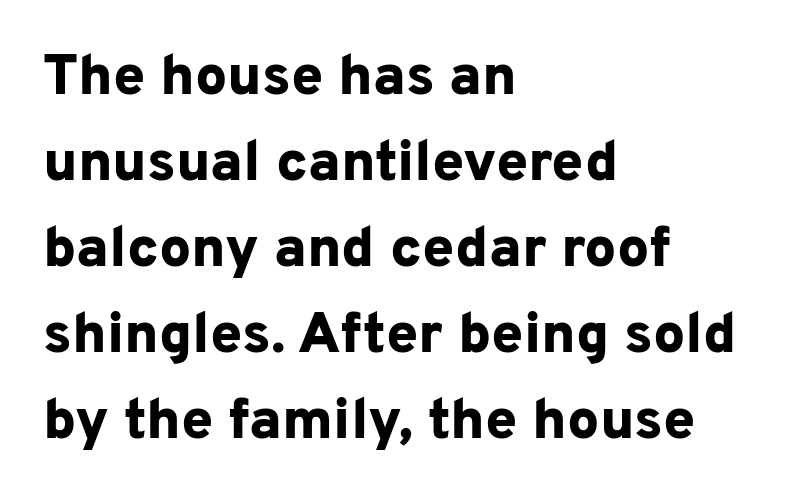
Q: Is the text bold? A: Yes.
Q: Is the text italic (slanted)? A: No, it is upright.
Q: Is the typeface a serif or a sans-serif typeface? A: Sans-serif.
Q: Is the text underlined? A: No.
Q: How is the paragraph aligned? A: Left-aligned.
Q: Is the spacing between letters normal or unusually wide? A: Normal.
Q: Is the spacing between lines tight, normal or loose? A: Normal.
Q: Width (condensed, normal, or wide)? A: Normal.
Q: Stroke contrast? A: Low.
Q: x-height? A: Medium.
Q: Monospaced? A: No.
